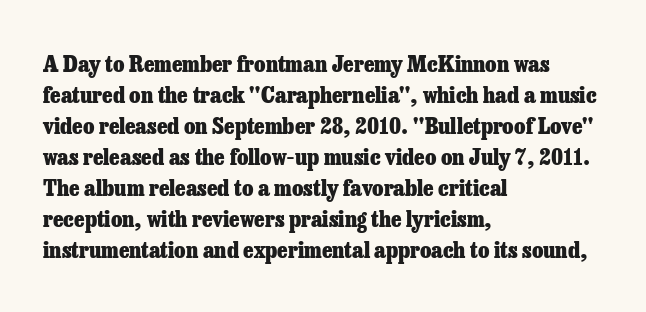
{"italic": "no", "bold": "yes", "underline": "no", "align": "left", "line_spacing": "normal", "line_spacing_ratio": 1.35, "letter_spacing": "normal", "letter_spacing_em": 0.0, "glyph_px": 23}
